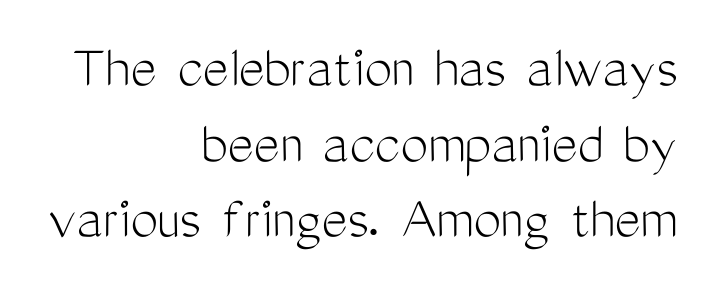
Q: Is the text bold? A: No.
Q: Is the text italic (slanted)? A: No, it is upright.
Q: Is the typeface a serif or a sans-serif typeface? A: Sans-serif.
Q: Is the text underlined? A: No.
Q: How is the paragraph aligned? A: Right-aligned.
Q: Is the spacing between letters normal or unusually wide? A: Normal.
Q: Width (condensed, normal, or wide)? A: Condensed.
Q: Stroke contrast? A: Medium.
Q: x-height? A: Medium.
Q: Monospaced? A: No.
